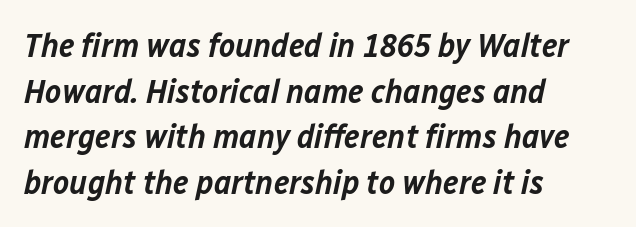
{"italic": "yes", "lean": "right", "slant_degrees": 12, "bold": "semi", "weight": "semibold", "width": "normal", "stroke_contrast": "low", "x_height": "medium", "monospaced": "no", "underline": "no", "align": "left", "line_spacing": "normal", "line_spacing_ratio": 1.34, "letter_spacing": "normal", "letter_spacing_em": 0.0, "glyph_px": 34}
